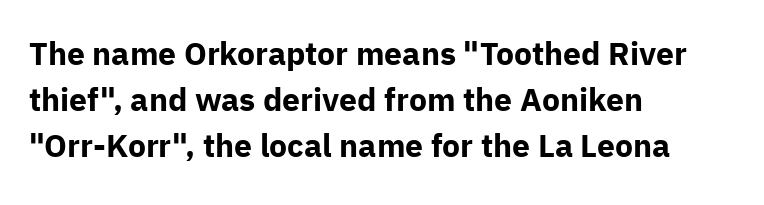
{"serif": "no", "italic": "no", "bold": "yes", "weight": "bold", "width": "normal", "stroke_contrast": "low", "x_height": "medium", "monospaced": "no", "underline": "no", "align": "left", "line_spacing": "normal", "line_spacing_ratio": 1.44, "letter_spacing": "normal", "letter_spacing_em": 0.0, "glyph_px": 32}
